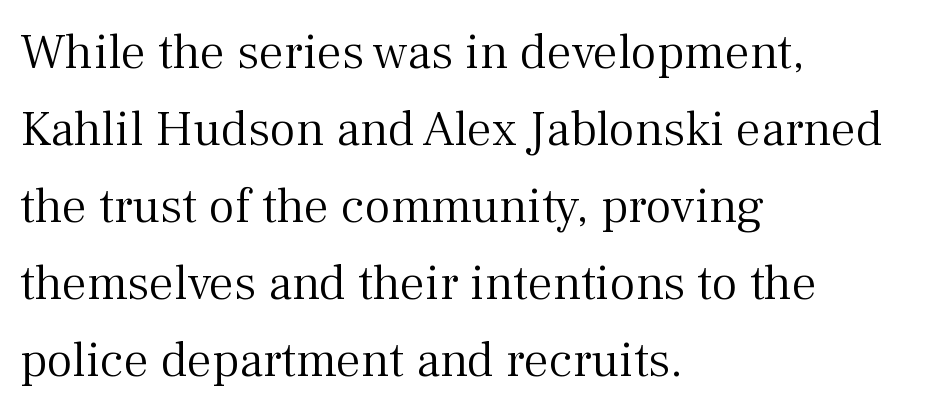
No chunkiness to these letters — they're not bold. Varying glyph widths throughout — classic text-font behaviour. Posture: straight, roman, zero tilt. No word sits above an underline. Letterform terminals end in serifs throughout the passage.
